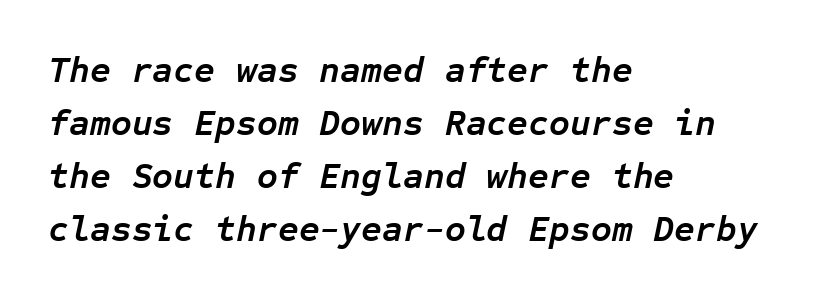
{"italic": "yes", "lean": "right", "slant_degrees": 12, "bold": "yes", "weight": "semibold", "width": "normal", "stroke_contrast": "low", "x_height": "medium", "monospaced": "yes", "underline": "no", "align": "left", "line_spacing": "normal", "line_spacing_ratio": 1.47, "letter_spacing": "normal", "letter_spacing_em": 0.0, "glyph_px": 36}
